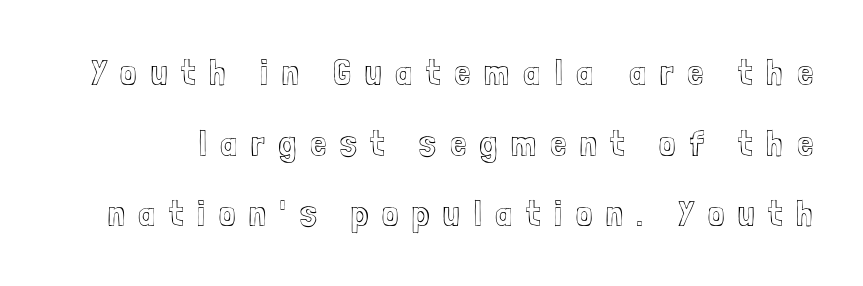
{"italic": "no", "width": "condensed", "x_height": "medium", "monospaced": "no", "underline": "no", "line_spacing": "loose", "line_spacing_ratio": 1.91, "letter_spacing": "wide", "letter_spacing_em": 0.37, "glyph_px": 37}
